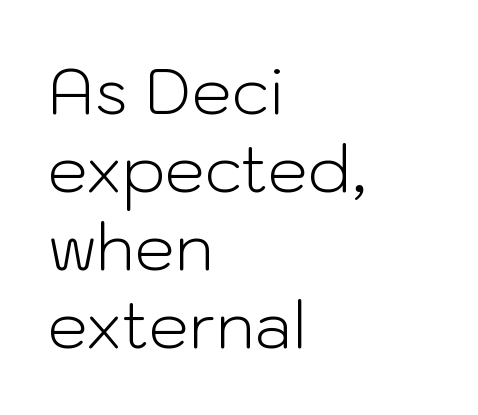
Q: Is the text bold? A: No.
Q: Is the text italic (slanted)? A: No, it is upright.
Q: Is the typeface a serif or a sans-serif typeface? A: Sans-serif.
Q: Is the text underlined? A: No.
Q: How is the paragraph aligned? A: Left-aligned.
Q: Is the spacing between letters normal or unusually wide? A: Normal.
Q: Width (condensed, normal, or wide)? A: Normal.
Q: Stroke contrast? A: Low.
Q: x-height? A: Medium.
Q: Monospaced? A: No.
